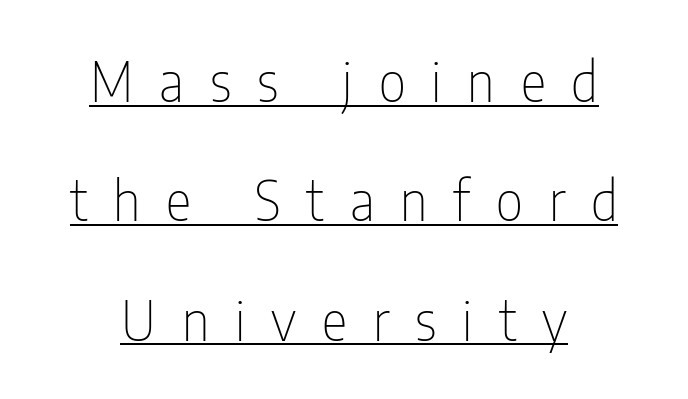
The image shows 54 px thin, condensed sans-serif type, upright; set loose line spacing (2.21x), unusually wide letter spacing (+0.48 em), underlined; low stroke contrast and a medium x-height.
